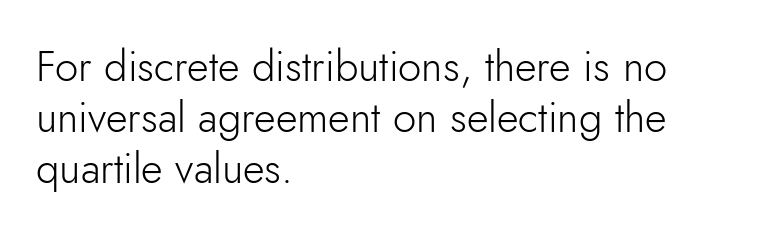
Q: Is the text bold? A: No.
Q: Is the text italic (slanted)? A: No, it is upright.
Q: Is the typeface a serif or a sans-serif typeface? A: Sans-serif.
Q: Is the text underlined? A: No.
Q: How is the paragraph aligned? A: Left-aligned.
Q: Is the spacing between letters normal or unusually wide? A: Normal.
Q: Width (condensed, normal, or wide)? A: Normal.
Q: Stroke contrast? A: Low.
Q: x-height? A: Small.
Q: Monospaced? A: No.
